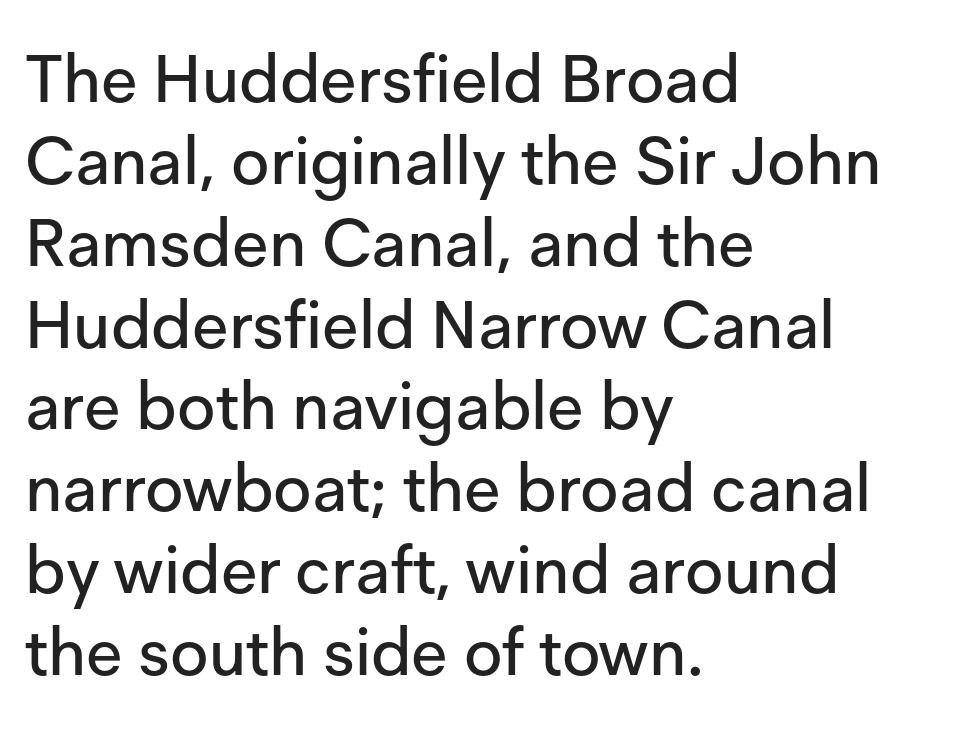
The image shows 66 px sans-serif type, upright; set left-aligned, line spacing 1.24x, normal letter spacing, not underlined; low stroke contrast and a medium x-height.
